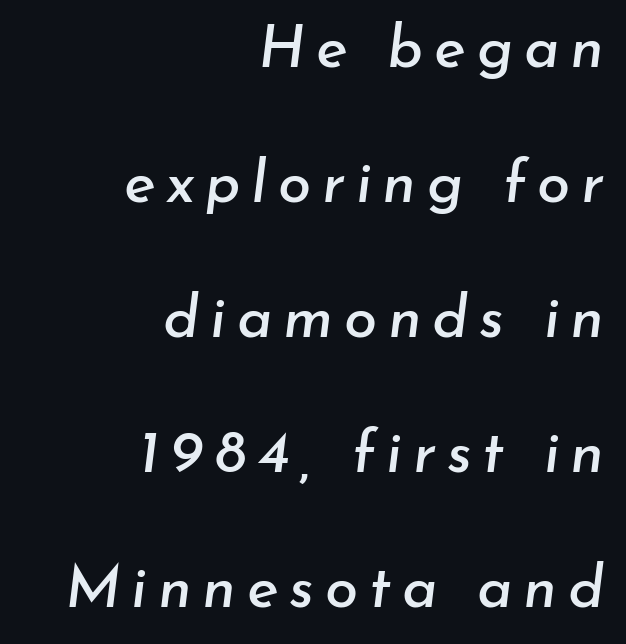
{"italic": "yes", "lean": "right", "slant_degrees": 7, "width": "normal", "stroke_contrast": "low", "x_height": "small", "monospaced": "no", "underline": "no", "align": "right", "line_spacing": "loose", "line_spacing_ratio": 2.25, "glyph_px": 60}
